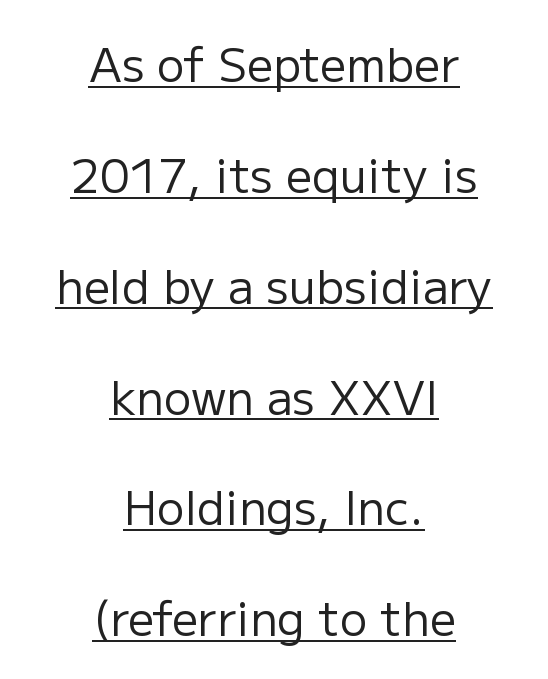
Glance below the letters and you will spot a drawn line. Proportional: the letters do not fall into vertical columns. The horizontal fit of the characters is conventional and even. Notice how the stems are strictly vertical — no italics here.
